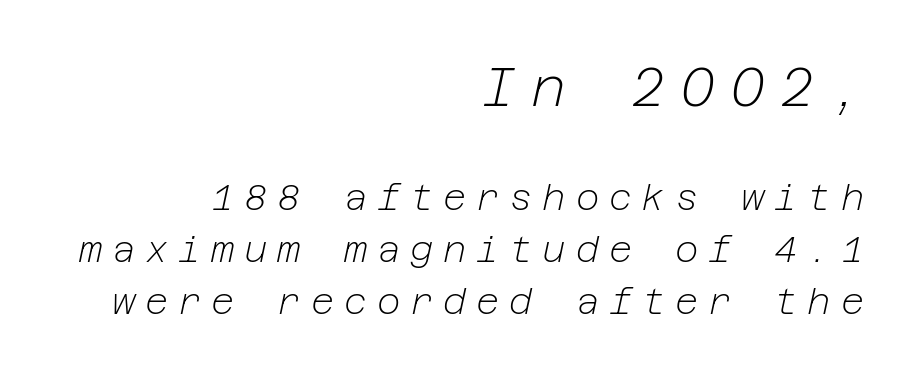
{"italic": "yes", "lean": "right", "slant_degrees": 12, "bold": "no", "weight": "light", "width": "normal", "stroke_contrast": "low", "x_height": "medium", "underline": "no", "align": "right", "line_spacing": "normal", "line_spacing_ratio": 1.44, "letter_spacing": "wide", "letter_spacing_em": 0.27, "larger_block": "first", "size_ratio": 1.5, "glyph_px": 54}
